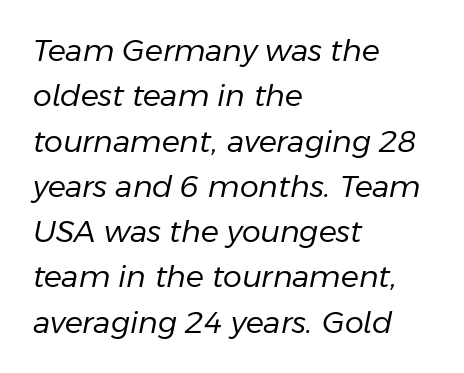
{"italic": "yes", "lean": "right", "slant_degrees": 11, "bold": "no", "weight": "regular", "width": "normal", "stroke_contrast": "low", "x_height": "medium", "monospaced": "no", "underline": "no", "align": "left", "line_spacing": "normal", "line_spacing_ratio": 1.51, "letter_spacing": "normal", "letter_spacing_em": 0.0, "glyph_px": 30}
